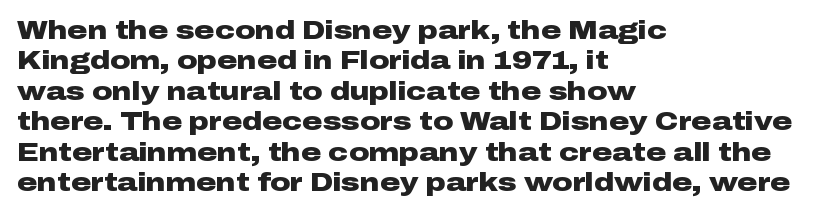
Each line starts at the same left margin while the right side varies. Words appear dense and cohesive because spacing is normal. What weight is shown? A full bold with thick strokes. Nope, not italic — everything's standing straight.
